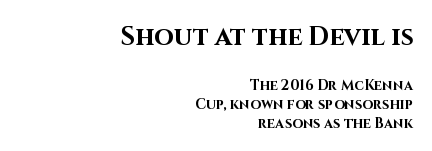
Q: Is the text bold? A: Yes.
Q: Is the text italic (slanted)? A: No, it is upright.
Q: Is the text underlined? A: No.
Q: How is the paragraph aligned? A: Right-aligned.
Q: Is the spacing between letters normal or unusually wide? A: Normal.
Q: Is the spacing between lines tight, normal or loose? A: Normal.
Q: Which block of text is set in a larger size, the first (top) or the second (bottom)? A: The first (top) one.
